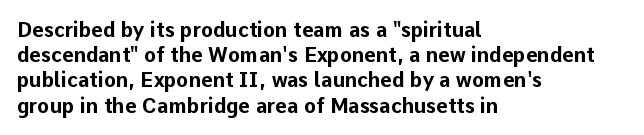
The image shows 20 px bold type, upright; set left-aligned, normal line spacing (1.26x), normal letter spacing, not underlined.
